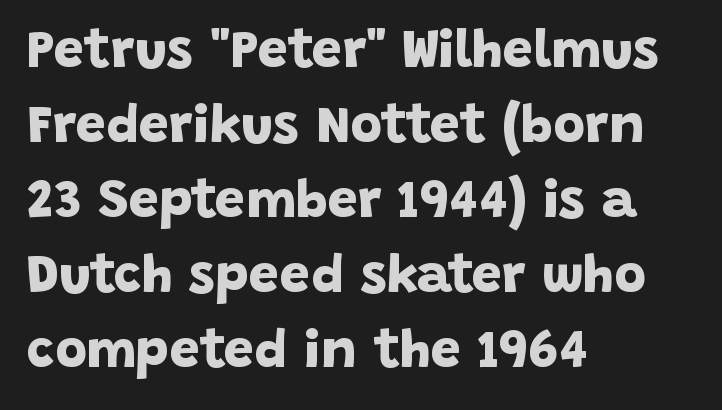
{"serif": "no", "bold": "yes", "weight": "bold", "width": "normal", "stroke_contrast": "low", "x_height": "large", "monospaced": "no", "underline": "no", "align": "left", "line_spacing": "normal", "line_spacing_ratio": 1.39, "letter_spacing": "normal", "letter_spacing_em": 0.0, "glyph_px": 54}
